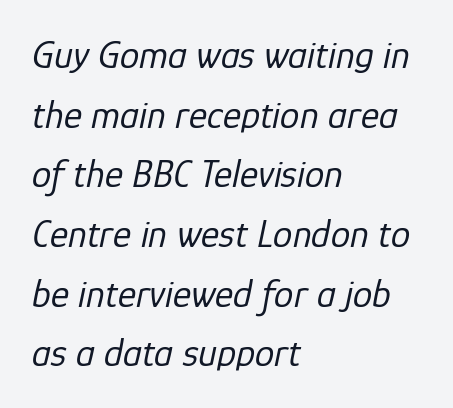
The image shows 39 px regular-weight type, italic (leaning right); set left-aligned, normal line spacing (1.53x), normal letter spacing, not underlined; low stroke contrast and a medium x-height.
